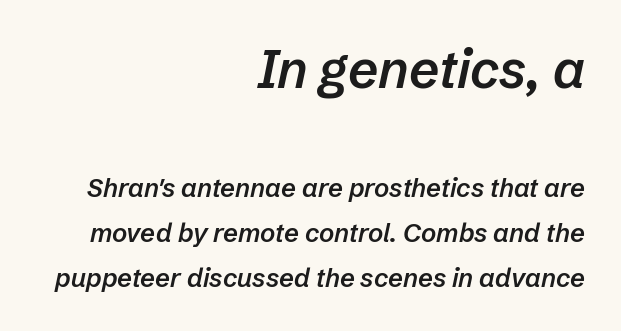
The image shows 53 px semibold type, italic (leaning right); set right-aligned, line spacing 1.74x, normal letter spacing, not underlined; the first (top) block is 2.04x larger; low stroke contrast and a medium x-height.
